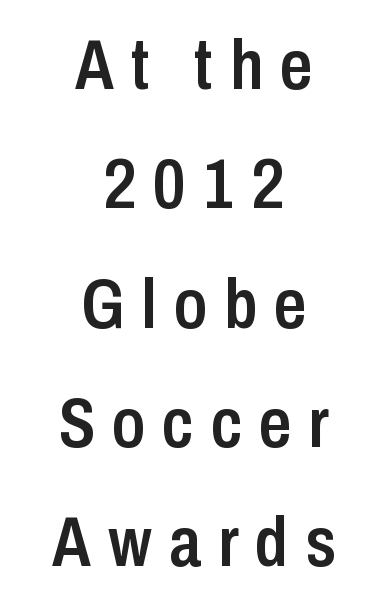
The image shows 71 px semibold, condensed sans-serif type, upright; set centered, normal line spacing (1.68x), unusually wide letter spacing (+0.24 em), not underlined; low stroke contrast and a medium x-height.
